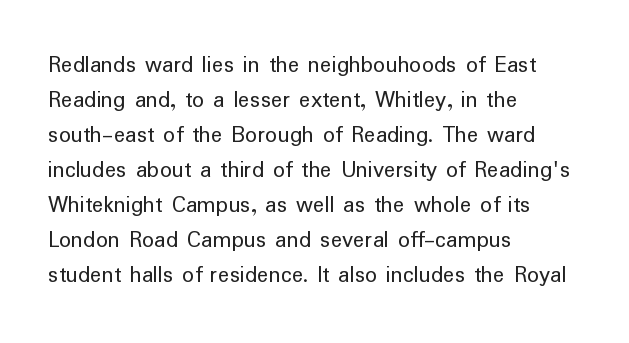
Q: Is the text bold? A: No.
Q: Is the text italic (slanted)? A: No, it is upright.
Q: Is the text underlined? A: No.
Q: How is the paragraph aligned? A: Left-aligned.
Q: Is the spacing between letters normal or unusually wide? A: Normal.
Q: Is the spacing between lines tight, normal or loose? A: Normal.
